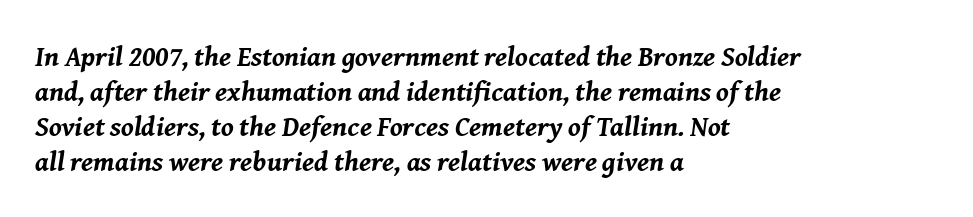
{"italic": "yes", "lean": "right", "slant_degrees": 8, "bold": "yes", "weight": "bold", "width": "normal", "stroke_contrast": "medium", "x_height": "medium", "monospaced": "no", "underline": "no", "align": "left", "line_spacing": "normal", "line_spacing_ratio": 1.25, "letter_spacing": "normal", "letter_spacing_em": 0.0, "glyph_px": 28}
